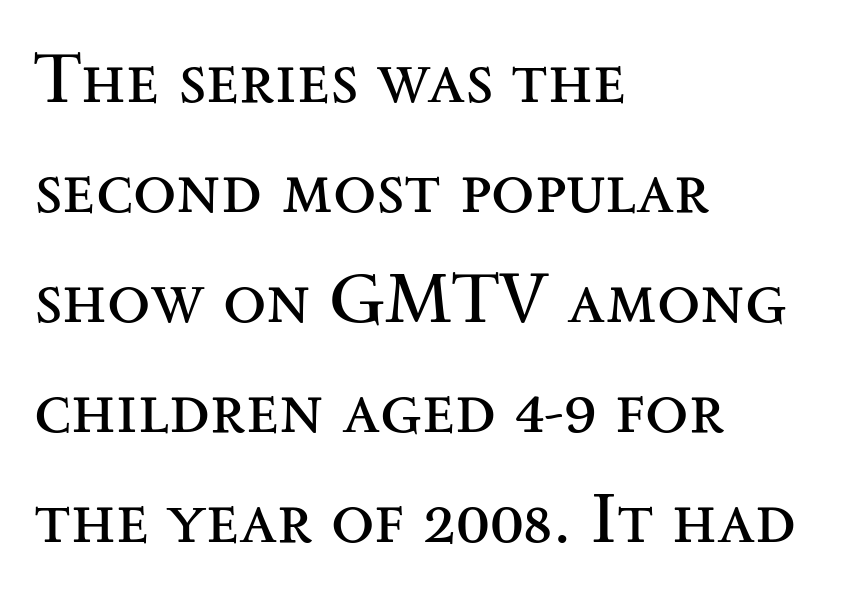
{"serif": "yes", "italic": "no", "bold": "no", "weight": "regular", "width": "wide", "stroke_contrast": "medium", "x_height": "small", "monospaced": "no", "underline": "no", "align": "left", "line_spacing": "normal", "line_spacing_ratio": 1.55, "letter_spacing": "normal", "letter_spacing_em": 0.0, "glyph_px": 71}
